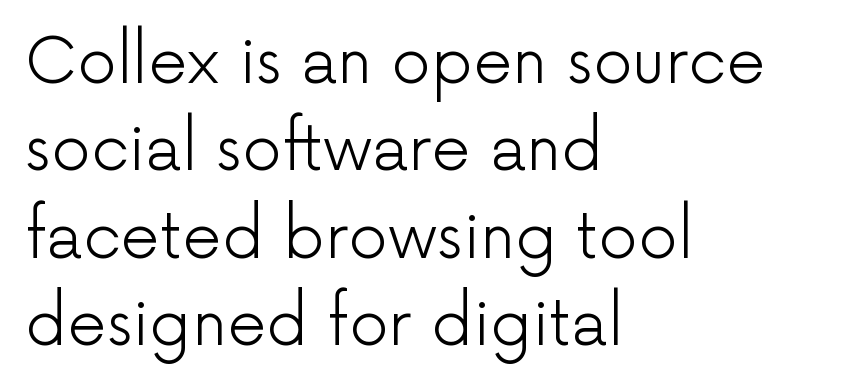
{"serif": "no", "italic": "no", "bold": "no", "weight": "light", "width": "normal", "stroke_contrast": "low", "x_height": "medium", "monospaced": "no", "underline": "no", "align": "left", "line_spacing": "normal", "line_spacing_ratio": 1.41, "letter_spacing": "normal", "letter_spacing_em": 0.0, "glyph_px": 62}
